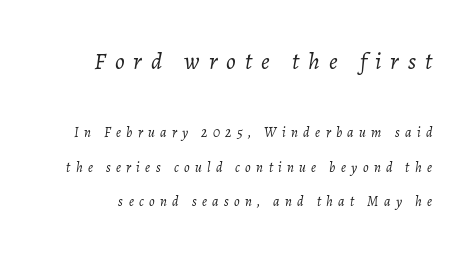
{"italic": "yes", "lean": "right", "slant_degrees": 7, "bold": "no", "underline": "no", "line_spacing": "loose", "line_spacing_ratio": 2.46, "letter_spacing": "wide", "letter_spacing_em": 0.38, "larger_block": "first", "size_ratio": 1.71, "glyph_px": 24}
